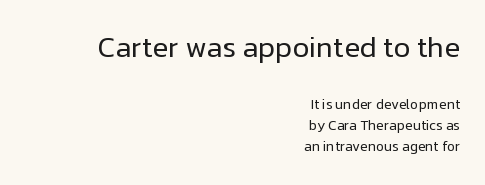
The image shows 29 px regular-weight sans-serif type, upright; set right-aligned, normal line spacing (1.53x), normal letter spacing, not underlined; the first (top) block is 2.07x larger; low stroke contrast and a medium x-height.
